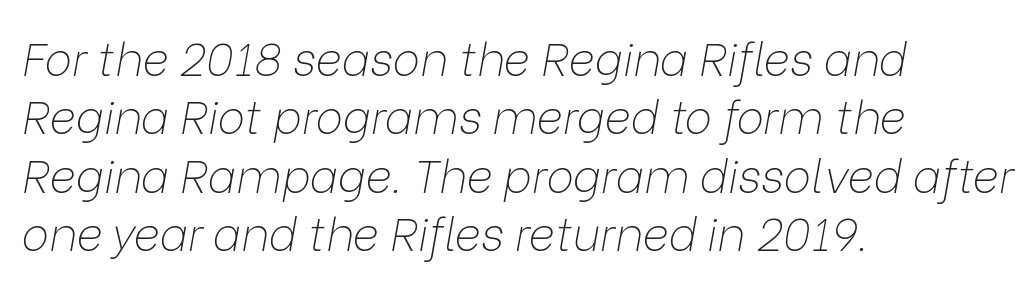
The image shows 46 px thin type, italic (leaning right); set left-aligned, normal line spacing (1.27x), normal letter spacing, not underlined; low stroke contrast and a medium x-height.
